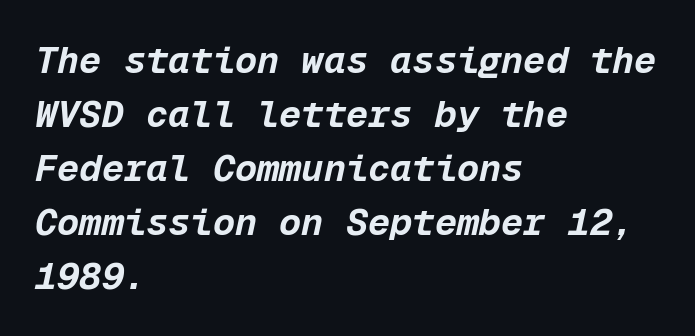
The image shows 37 px bold type, italic (leaning right), monospaced; set left-aligned, normal line spacing (1.46x), normal letter spacing, not underlined; low stroke contrast and a medium x-height.
